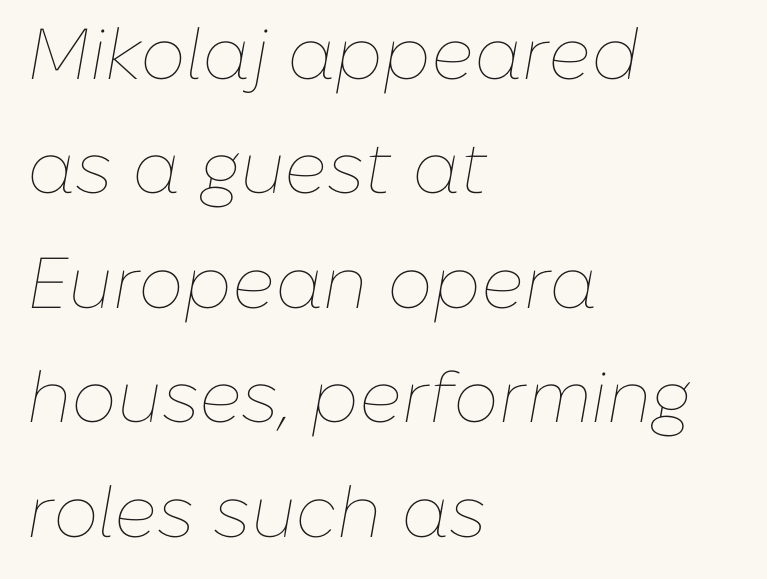
This sample has the flowing, uneven cadence of proportional lettering. Here the glyphs are tracked normally, forming tight word shapes. The font's italic variant was chosen for this text. Just letters on the line, the space beneath them empty.
